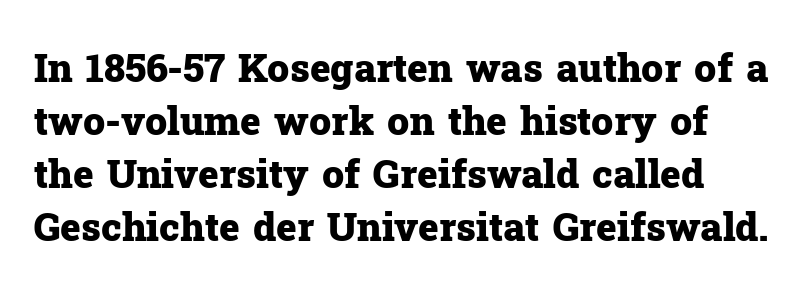
The image shows 39 px heavy serif type, upright; set normal line spacing (1.36x), normal letter spacing, not underlined; low stroke contrast and a medium x-height.
